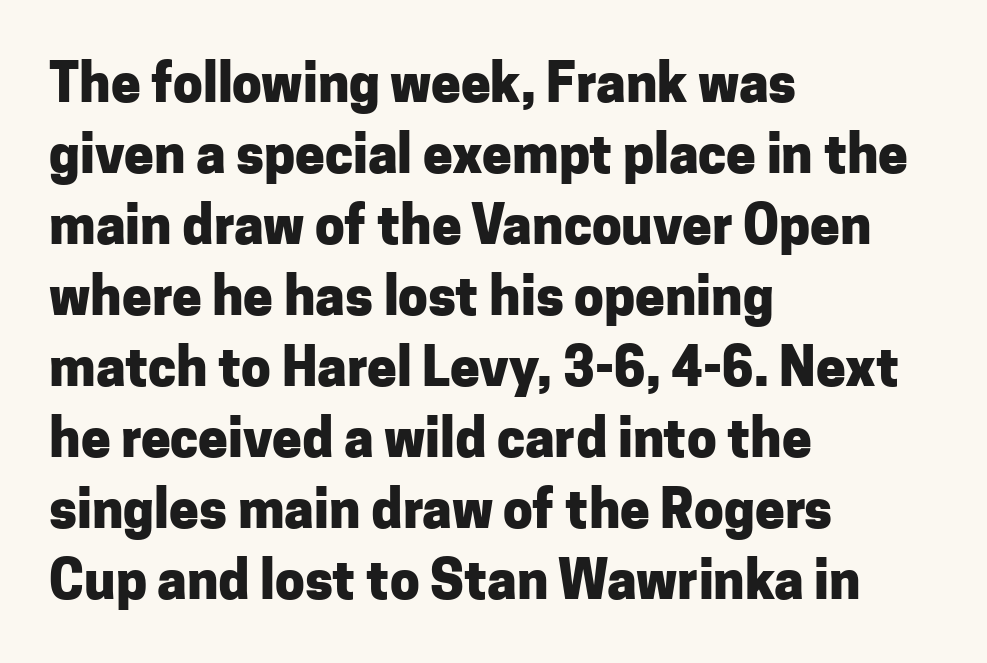
Think of a printed novel: that variable character pitch is what you see here. The ragged edge is on the right, which tells us the setting is flush left. Default kerning and tracking; the words read as compact shapes. The font family rendered here belongs to the sans-serif group. The foot of each line stays bare and open.
